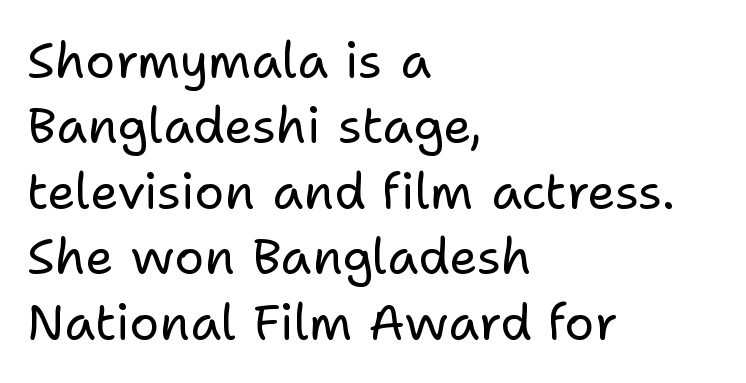
Q: Is the text bold? A: No.
Q: Is the text italic (slanted)? A: No, it is upright.
Q: Is the typeface a serif or a sans-serif typeface? A: Sans-serif.
Q: Is the text underlined? A: No.
Q: How is the paragraph aligned? A: Left-aligned.
Q: Is the spacing between letters normal or unusually wide? A: Normal.
Q: Is the spacing between lines tight, normal or loose? A: Normal.
Q: Width (condensed, normal, or wide)? A: Normal.
Q: Stroke contrast? A: Low.
Q: x-height? A: Medium.
Q: Monospaced? A: No.
